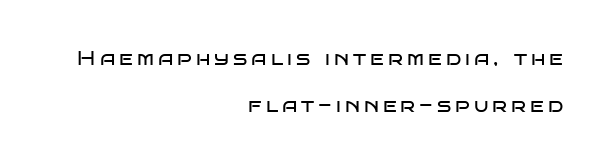
Q: Is the text bold? A: No.
Q: Is the text italic (slanted)? A: No, it is upright.
Q: Is the text underlined? A: No.
Q: How is the paragraph aligned? A: Right-aligned.
Q: Is the spacing between letters normal or unusually wide? A: Unusually wide.
Q: Is the spacing between lines tight, normal or loose? A: Loose.
